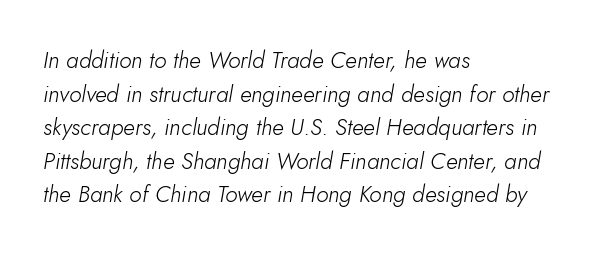
Q: Is the text bold? A: No.
Q: Is the text italic (slanted)? A: Yes, it leans right by about 10 degrees.
Q: Is the text underlined? A: No.
Q: How is the paragraph aligned? A: Left-aligned.
Q: Is the spacing between letters normal or unusually wide? A: Normal.
Q: Is the spacing between lines tight, normal or loose? A: Normal.
